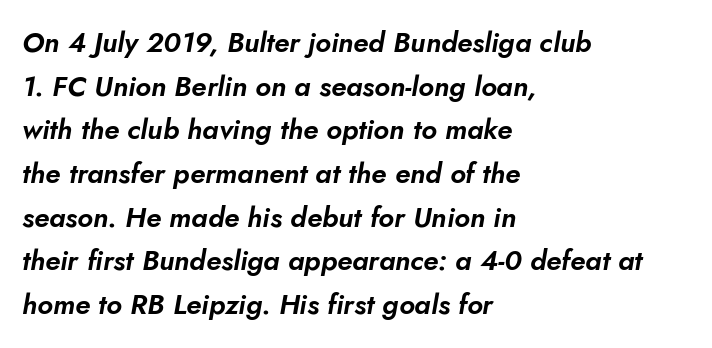
The image shows 28 px text type, italic (leaning right); set left-aligned, normal line spacing (1.56x), normal letter spacing, not underlined; low stroke contrast and a small x-height.
